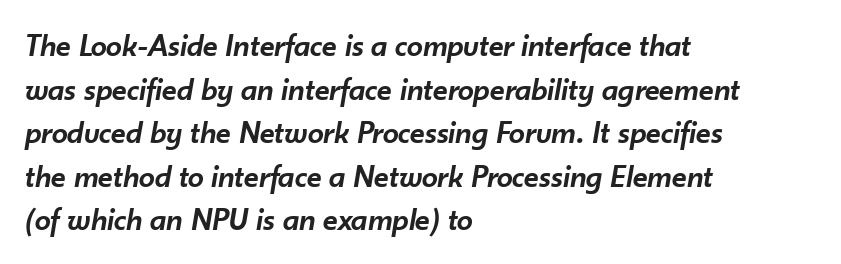
{"italic": "yes", "lean": "right", "slant_degrees": 10, "bold": "semi", "weight": "semibold", "width": "normal", "stroke_contrast": "low", "x_height": "small", "monospaced": "no", "underline": "no", "align": "left", "line_spacing": "normal", "line_spacing_ratio": 1.36, "letter_spacing": "normal", "letter_spacing_em": 0.0, "glyph_px": 32}
